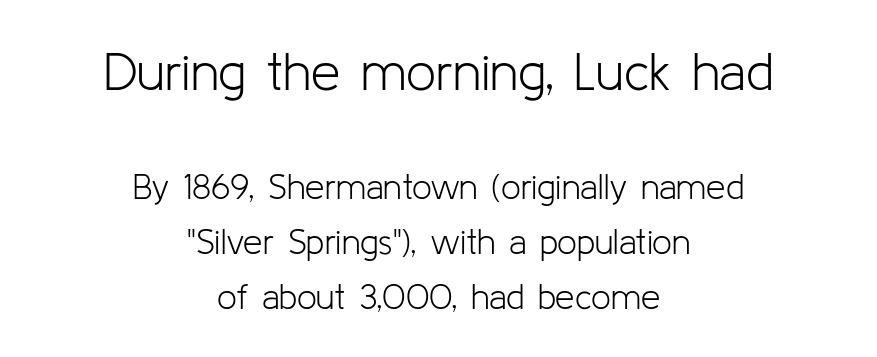
Q: Is the text bold? A: No.
Q: Is the text italic (slanted)? A: No, it is upright.
Q: Is the typeface a serif or a sans-serif typeface? A: Sans-serif.
Q: Is the text underlined? A: No.
Q: How is the paragraph aligned? A: Centered.
Q: Is the spacing between letters normal or unusually wide? A: Normal.
Q: Is the spacing between lines tight, normal or loose? A: Normal.
Q: Which block of text is set in a larger size, the first (top) or the second (bottom)? A: The first (top) one.
Q: Width (condensed, normal, or wide)? A: Normal.
Q: Stroke contrast? A: Low.
Q: x-height? A: Medium.
Q: Monospaced? A: No.
